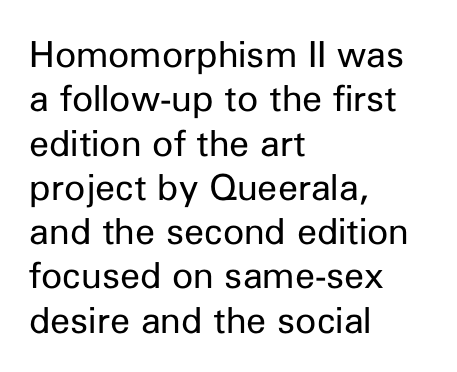
{"serif": "no", "italic": "no", "bold": "no", "weight": "regular", "width": "normal", "stroke_contrast": "low", "x_height": "medium", "monospaced": "no", "underline": "no", "align": "left", "line_spacing_ratio": 1.23, "letter_spacing": "normal", "letter_spacing_em": 0.0, "glyph_px": 36}
